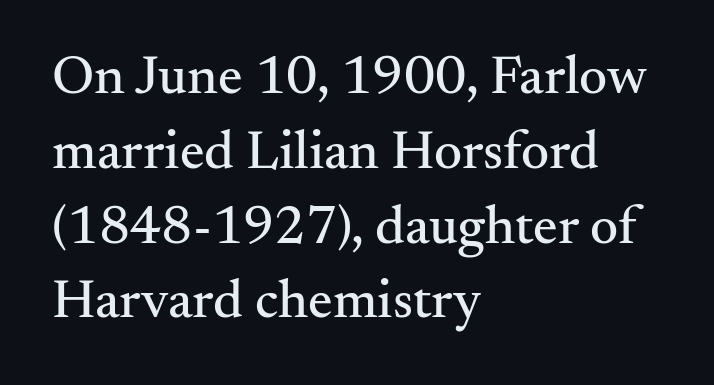
Q: Is the text italic (slanted)? A: No, it is upright.
Q: Is the typeface a serif or a sans-serif typeface? A: Serif.
Q: Is the text underlined? A: No.
Q: How is the paragraph aligned? A: Left-aligned.
Q: Is the spacing between letters normal or unusually wide? A: Normal.
Q: Is the spacing between lines tight, normal or loose? A: Normal.
Q: Width (condensed, normal, or wide)? A: Normal.
Q: Stroke contrast? A: Medium.
Q: x-height? A: Small.
Q: Monospaced? A: No.
